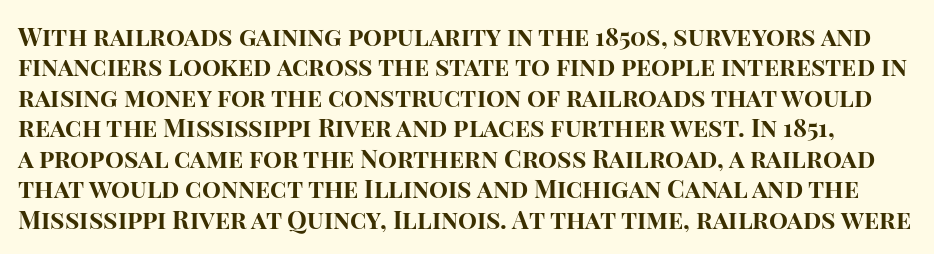
Q: Is the text bold? A: Yes.
Q: Is the text italic (slanted)? A: No, it is upright.
Q: Is the text underlined? A: No.
Q: Is the spacing between letters normal or unusually wide? A: Normal.
